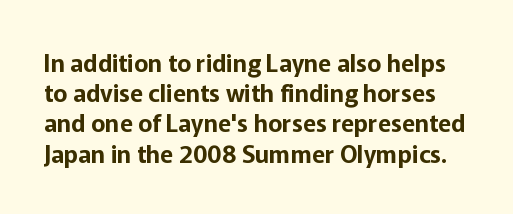
Unlike italic type, these characters show no tilt at all. This sample keeps an unexceptional amount of space between lines. Words float on clear page, feet unadorned. Spacing between characters is what you'd get straight out of the box.
